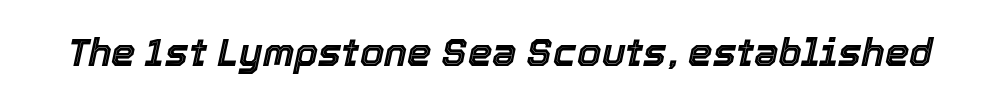
This is oblique type, the kind used for emphasis or titles. Default kerning and tracking; the words read as compact shapes. Here the designer chose a conventional face with non-uniform glyph widths. Beneath every word, the page is bare.
